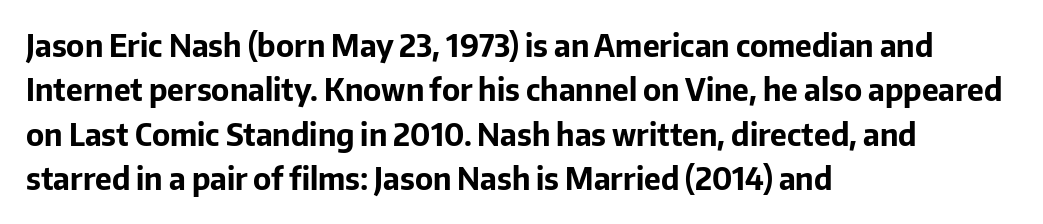
Look at the bottom of the vertical strokes: they stop flat, with no serifs. Honestly, the row spacing looks completely unremarkable. These lines were composed using upright roman letters. Do the characters align in a grid? No, the font is proportional. Does the weight exceed regular? Yes, all the way to bold. The lines in this sample share a left origin and differ only in where they stop.
